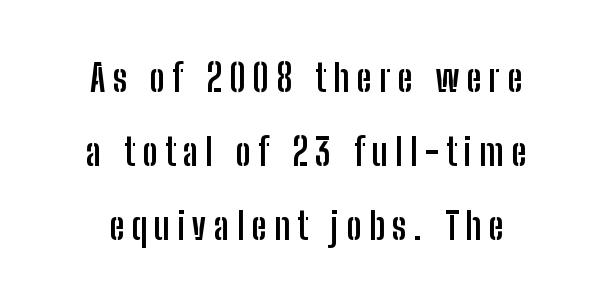
Characters remain perfectly vertical along every line. This rendering features lettering with no underline. Is this a fixed-width face? No — the glyphs have proportional, varying widths. Weight: bold.
